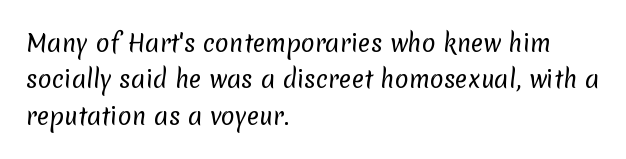
Does extra space separate the letters? No, they use regular spacing. This rendering features lettering with no underline. The font sits on the lighter half of the weight spectrum, regular included. Regular leading.
